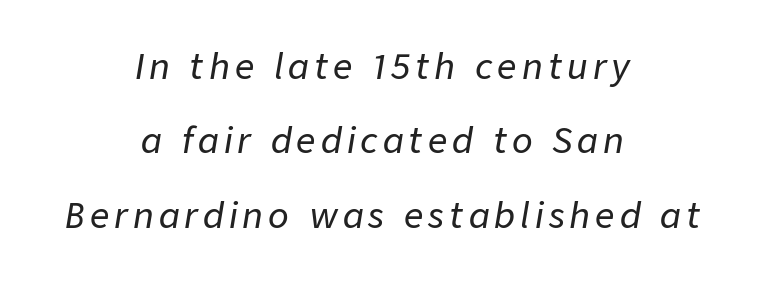
The image shows 34 px text type, italic (leaning right); set centered, loose line spacing (2.19x), not underlined; low stroke contrast and a medium x-height.
